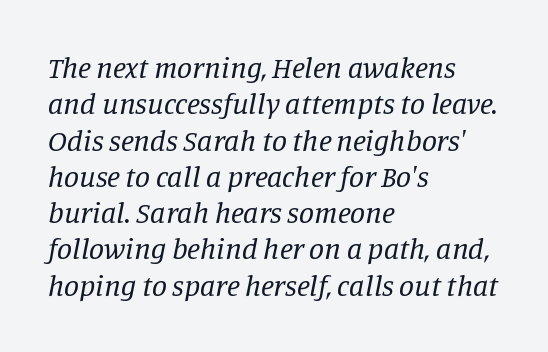
Q: Is the text bold? A: No.
Q: Is the text italic (slanted)? A: Yes, it leans right by about 11 degrees.
Q: Is the typeface a serif or a sans-serif typeface? A: Serif.
Q: Is the text underlined? A: No.
Q: How is the paragraph aligned? A: Left-aligned.
Q: Is the spacing between letters normal or unusually wide? A: Normal.
Q: Width (condensed, normal, or wide)? A: Normal.
Q: Stroke contrast? A: Low.
Q: x-height? A: Large.
Q: Monospaced? A: No.
